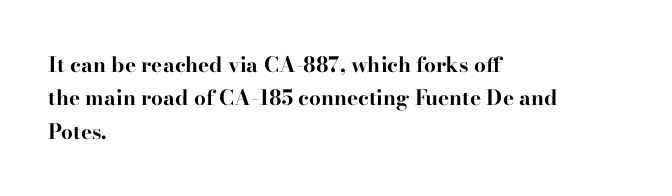
{"italic": "no", "bold": "yes", "underline": "no", "align": "left", "line_spacing": "normal", "line_spacing_ratio": 1.59, "letter_spacing": "normal", "letter_spacing_em": 0.0, "glyph_px": 21}
